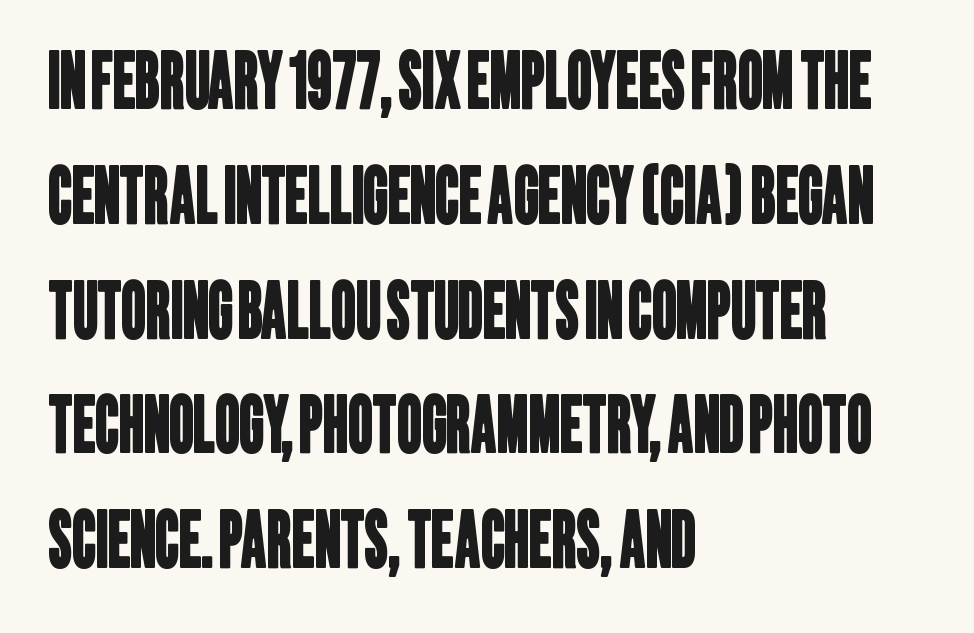
The image shows 76 px condensed sans-serif type; set left-aligned, normal line spacing (1.51x), normal letter spacing, not underlined; low stroke contrast and a large x-height.
